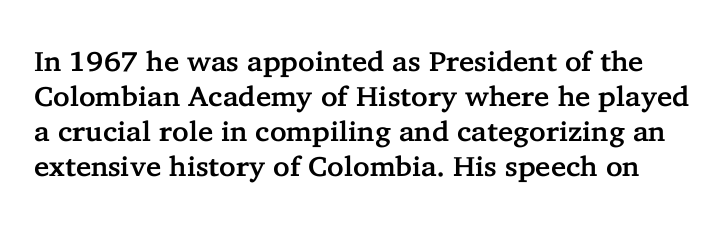
The baseline area is clear. The vertical gap from one line to the next is medium. These lines are rendered in a variable-pitch font. Students, note that the glyphs here touch the page at normal intervals. A typesetter would label this face a serif.
